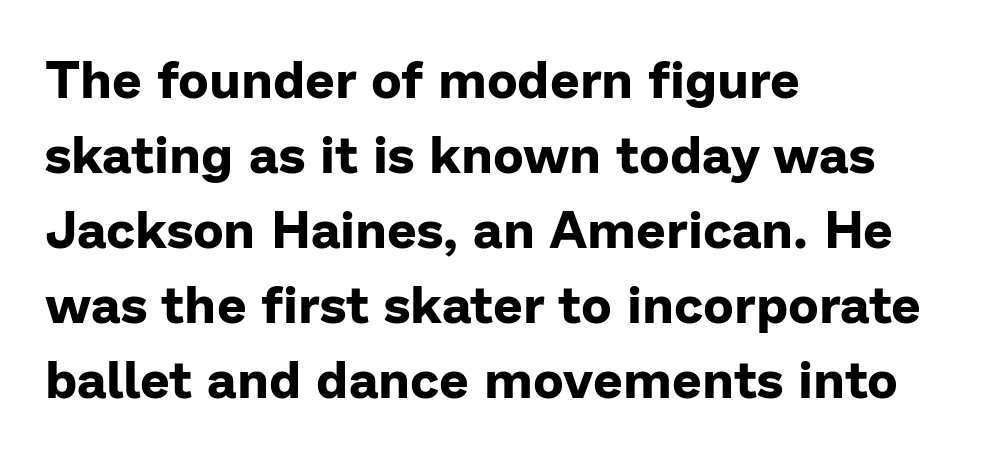
The rendering uses natural spacing where letterforms have individual widths. Are there feet on the stems? There aren't — it's a sans. Only glyphs here, with clear space below each row. Regarding leading, the lines here are spaced in the standard way. A roman cut, with each character standing at attention.
